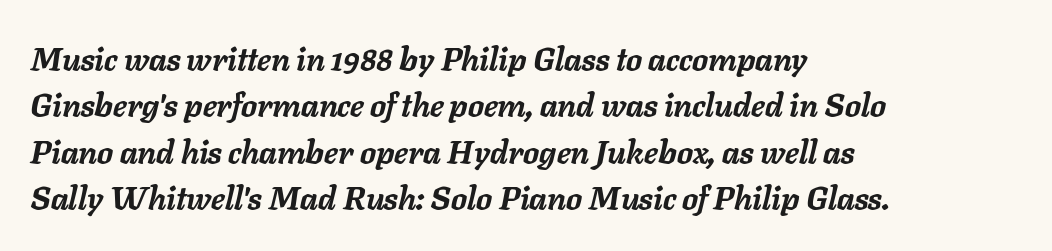
Q: Is the text bold? A: Yes.
Q: Is the text italic (slanted)? A: Yes, it leans right by about 11 degrees.
Q: Is the text underlined? A: No.
Q: How is the paragraph aligned? A: Left-aligned.
Q: Is the spacing between letters normal or unusually wide? A: Normal.
Q: Is the spacing between lines tight, normal or loose? A: Normal.
Q: Width (condensed, normal, or wide)? A: Normal.
Q: Stroke contrast? A: Low.
Q: x-height? A: Medium.
Q: Monospaced? A: No.
